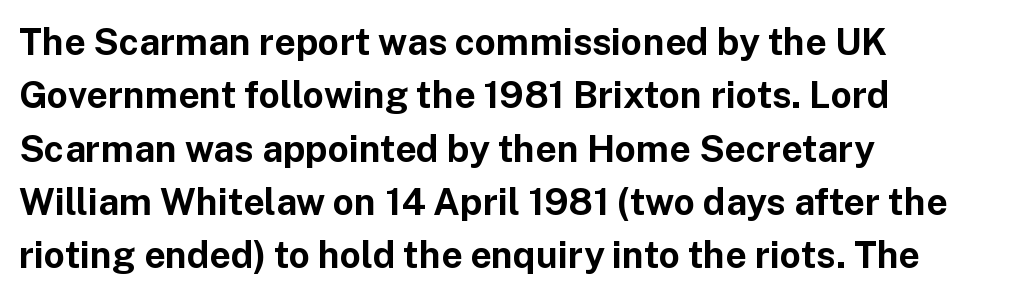
The face used here has the dense, thick strokes of a bold. Check under the words: just untouched page. Caption: multi-line text, flush left, ragged right. The face used here is rendered with its standard letterfit. Spacing verdict: proportional, widths tailored to each character.
